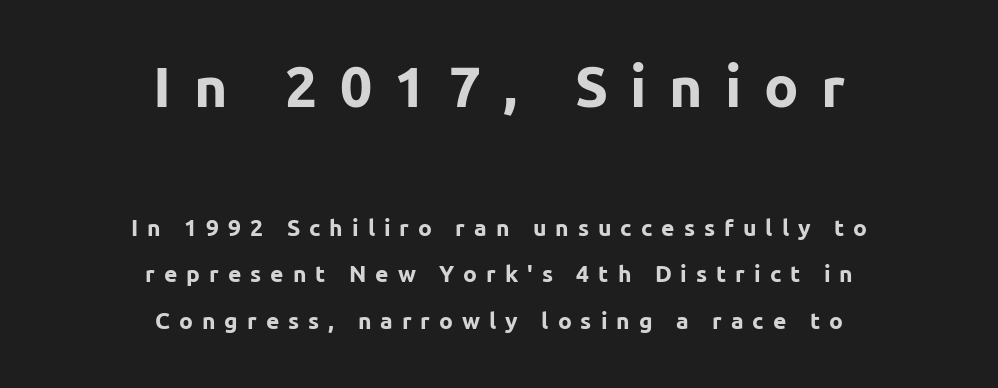
The image shows 57 px bold sans-serif type, upright; set centered, loose line spacing (2.02x), unusually wide letter spacing (+0.39 em), not underlined; the first (top) block is 2.48x larger; low stroke contrast and a medium x-height.
